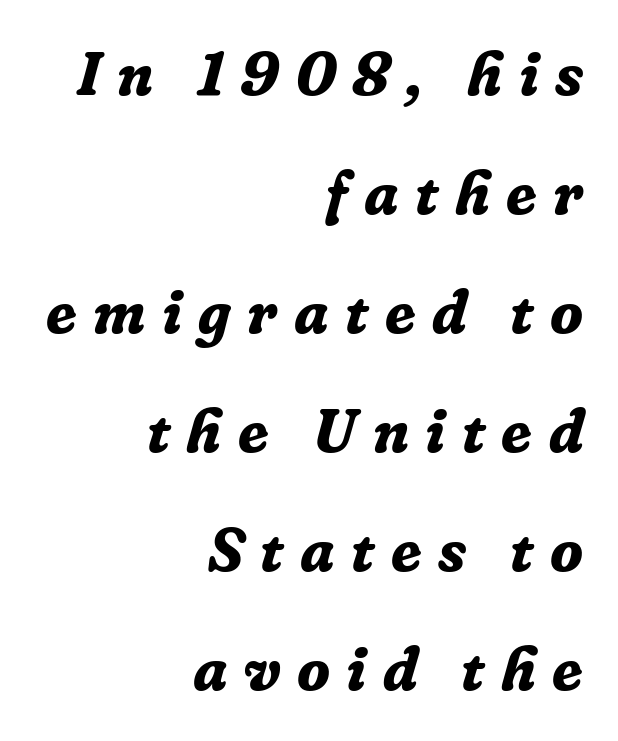
Posture: slanted. A dark, heavy texture on the line: the type is bold. Underlining? Definitely not there. You could only call the tracking loose — the letters float apart.
